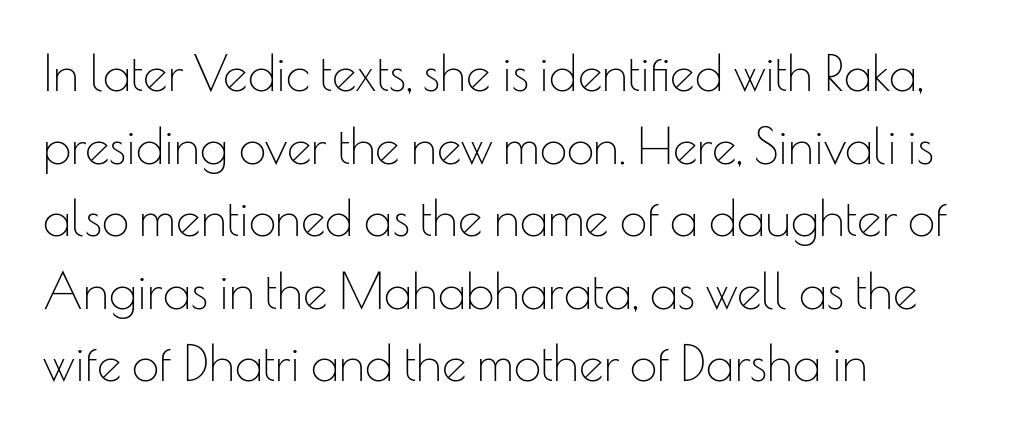
Unlike a traditional serif, this face leaves its strokes unadorned. Alignment: flush left. Rows of type keep a routine distance in the vertical direction. Glyph-to-glyph distance matches everyday printed text. Nobody drew a line under any word here. Proportional: the letters do not fall into vertical columns.
